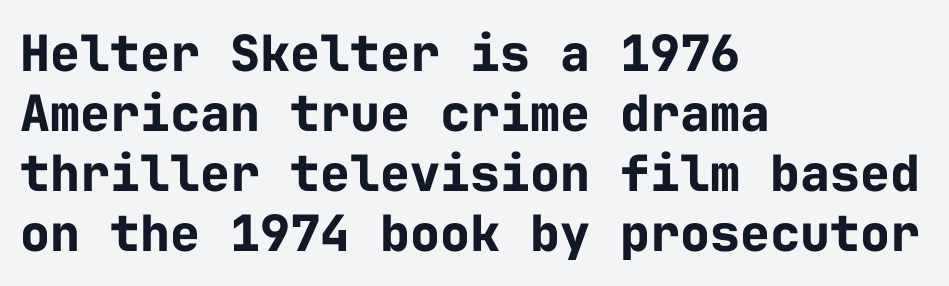
{"serif": "no", "italic": "no", "bold": "yes", "weight": "bold", "width": "normal", "stroke_contrast": "low", "x_height": "medium", "monospaced": "yes", "underline": "no", "align": "left", "line_spacing_ratio": 1.2, "letter_spacing": "normal", "letter_spacing_em": 0.0, "glyph_px": 50}
